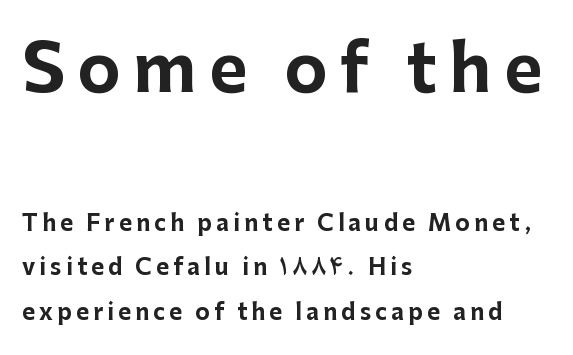
Is there any slant? The stems are plumb. Typographic density is high because the face is bold. The characters display no serif detailing; their extremities are plain. The passage shown is typed in a proportional face where columns would drift. Reading down the block, your eye returns to a fixed left position each line. The baseline area is clear.
